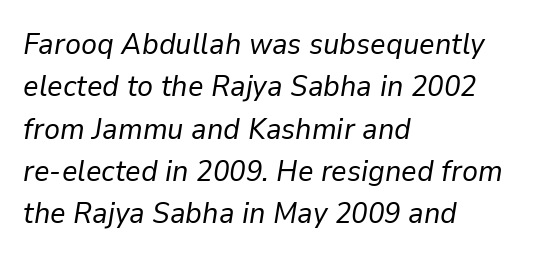
Q: Is the text bold? A: No.
Q: Is the text italic (slanted)? A: Yes, it leans right by about 9 degrees.
Q: Is the text underlined? A: No.
Q: How is the paragraph aligned? A: Left-aligned.
Q: Is the spacing between letters normal or unusually wide? A: Normal.
Q: Is the spacing between lines tight, normal or loose? A: Normal.
Q: Width (condensed, normal, or wide)? A: Normal.
Q: Stroke contrast? A: Low.
Q: x-height? A: Medium.
Q: Monospaced? A: No.
